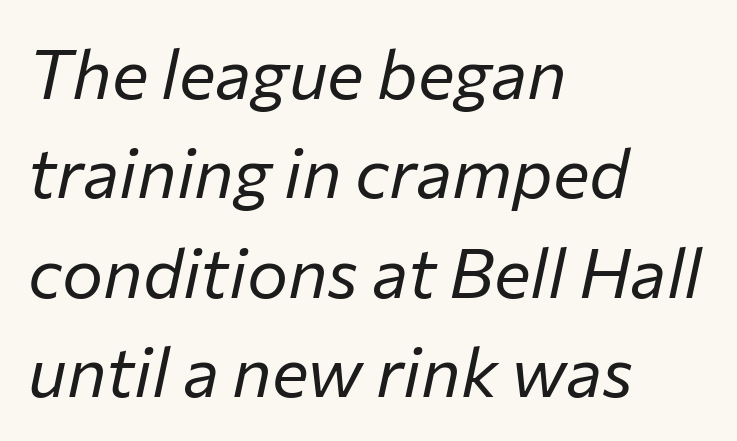
The image shows 69 px regular-weight type, italic (leaning right); set left-aligned, normal line spacing (1.44x), normal letter spacing, not underlined; low stroke contrast and a medium x-height.
